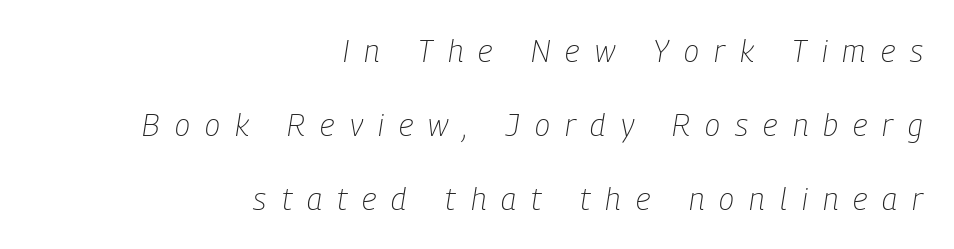
The text block is weighted toward the right margin, trailing off unevenly leftward. Someone cranked the tracking dial way up on this one. Would a proofreader flag this as italicized? Yes. The rendering uses natural spacing where letterforms have individual widths.
